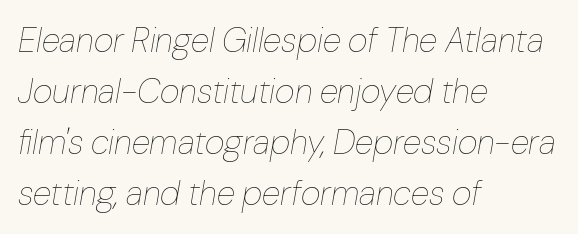
Q: Is the text bold? A: No.
Q: Is the text italic (slanted)? A: Yes, it leans right by about 10 degrees.
Q: Is the text underlined? A: No.
Q: How is the paragraph aligned? A: Left-aligned.
Q: Is the spacing between letters normal or unusually wide? A: Normal.
Q: Is the spacing between lines tight, normal or loose? A: Normal.
Q: Width (condensed, normal, or wide)? A: Normal.
Q: Stroke contrast? A: Low.
Q: x-height? A: Medium.
Q: Monospaced? A: No.
